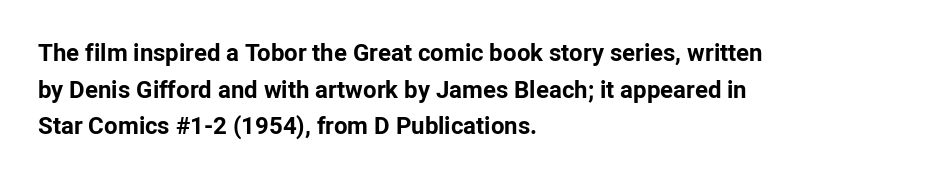
{"italic": "no", "bold": "yes", "underline": "no", "align": "left", "line_spacing": "normal", "line_spacing_ratio": 1.53, "letter_spacing": "normal", "letter_spacing_em": 0.0, "glyph_px": 24}
